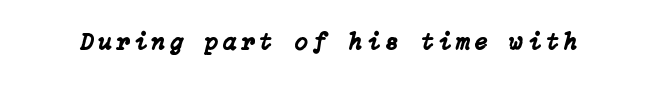
Q: Is the text italic (slanted)? A: Yes, it leans right by about 15 degrees.
Q: Is the text underlined? A: No.
Q: Is the spacing between letters normal or unusually wide? A: Unusually wide.
